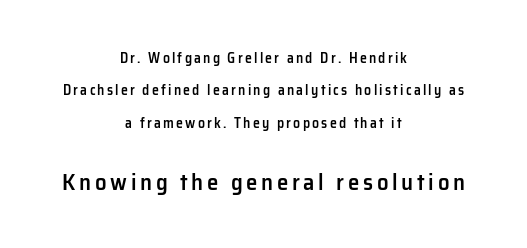
The passage shown begins with its smaller block and ends with its larger one. The specimen omits any rule beneath the text block's lines. A fair bit of extra ink — the face is semibold, not bold. A student would call this center alignment; a typographer would say set centered.
